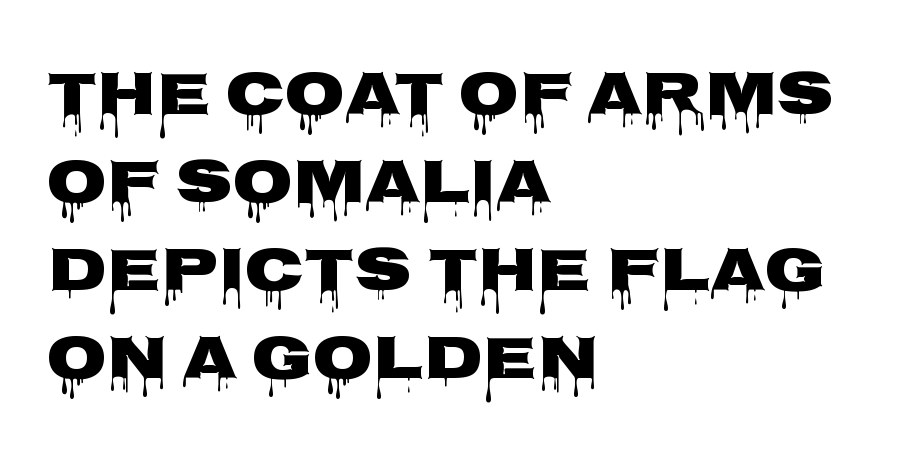
The image shows 62 px heavy, wide sans-serif type, upright; set left-aligned, normal line spacing (1.42x), normal letter spacing, not underlined; low stroke contrast and a large x-height.
